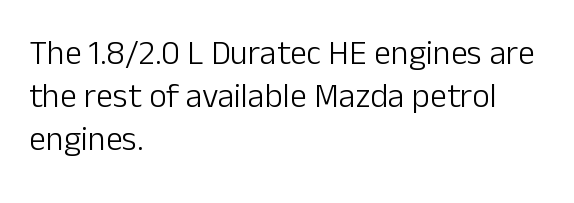
The image shows 34 px light sans-serif type, upright; set left-aligned, normal line spacing (1.26x), normal letter spacing, not underlined; low stroke contrast and a medium x-height.
